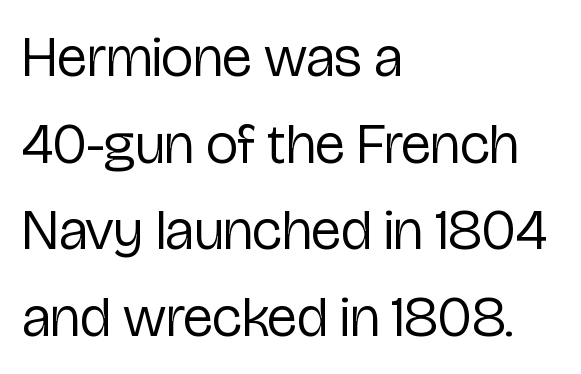
Q: Is the text bold? A: No.
Q: Is the text italic (slanted)? A: No, it is upright.
Q: Is the typeface a serif or a sans-serif typeface? A: Sans-serif.
Q: Is the text underlined? A: No.
Q: How is the paragraph aligned? A: Left-aligned.
Q: Is the spacing between letters normal or unusually wide? A: Normal.
Q: Is the spacing between lines tight, normal or loose? A: Normal.
Q: Width (condensed, normal, or wide)? A: Condensed.
Q: Stroke contrast? A: Low.
Q: x-height? A: Medium.
Q: Monospaced? A: No.
